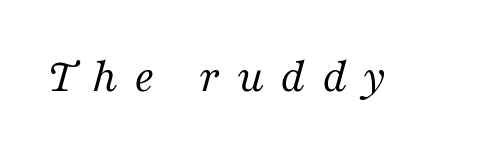
{"serif": "yes", "italic": "yes", "lean": "right", "slant_degrees": 16, "bold": "no", "weight": "regular", "width": "normal", "stroke_contrast": "medium", "x_height": "medium", "monospaced": "no", "underline": "no", "letter_spacing": "wide", "letter_spacing_em": 0.34, "glyph_px": 48}
